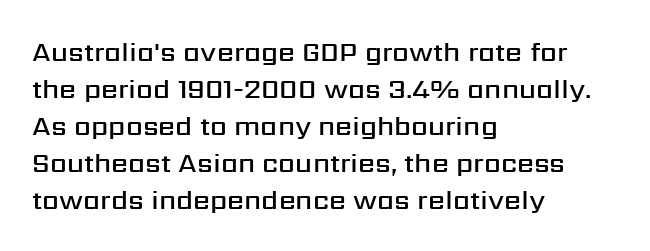
The image shows 27 px text type, upright; set left-aligned, normal line spacing (1.37x), normal letter spacing, not underlined.
